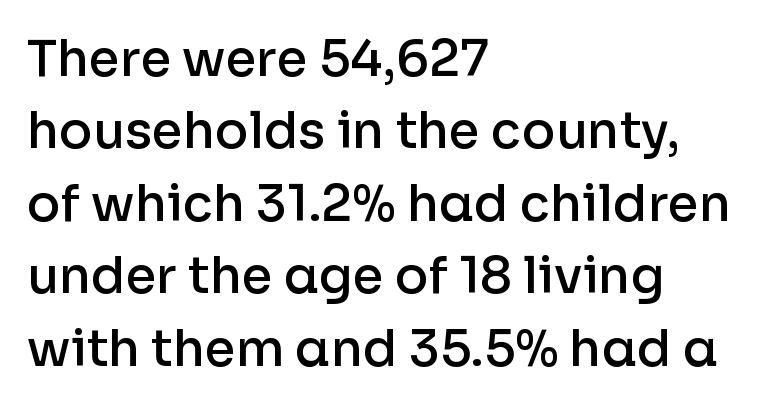
The image shows 50 px semibold sans-serif type, upright; set left-aligned, normal line spacing (1.45x), normal letter spacing, not underlined; low stroke contrast and a medium x-height.
